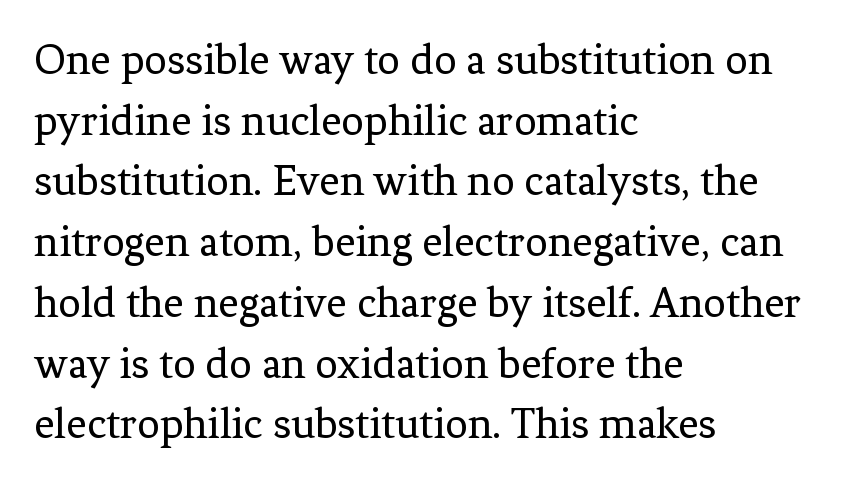
{"serif": "yes", "italic": "no", "bold": "no", "weight": "regular", "width": "normal", "stroke_contrast": "low", "x_height": "medium", "monospaced": "no", "underline": "no", "align": "left", "line_spacing": "normal", "line_spacing_ratio": 1.35, "letter_spacing": "normal", "letter_spacing_em": 0.0, "glyph_px": 45}
